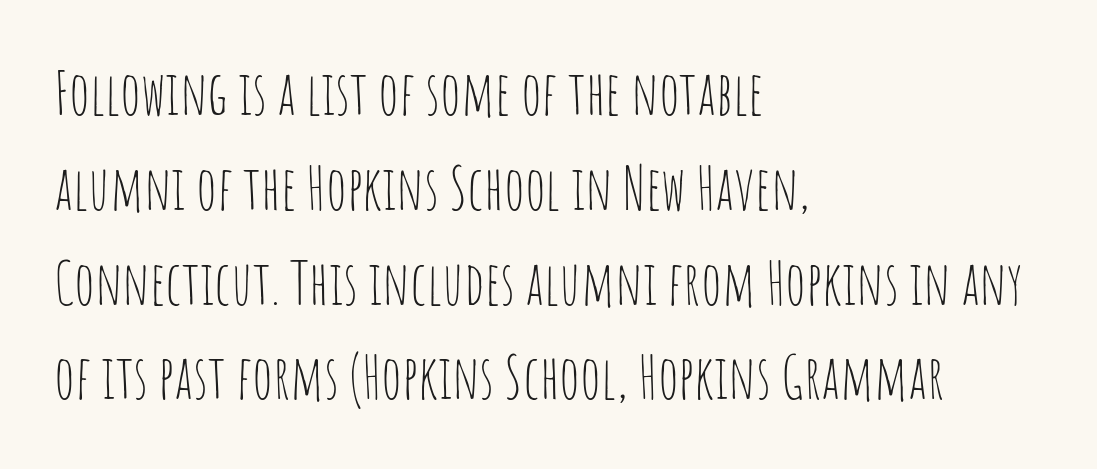
The image shows 60 px thin, condensed sans-serif type, upright; set left-aligned, normal line spacing (1.58x), normal letter spacing, not underlined; low stroke contrast and a large x-height.
